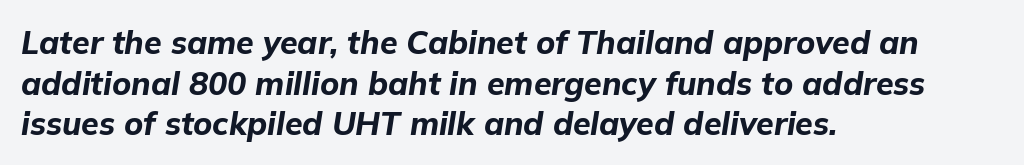
Q: Is the text bold? A: Yes.
Q: Is the text italic (slanted)? A: Yes, it leans right by about 9 degrees.
Q: Is the text underlined? A: No.
Q: How is the paragraph aligned? A: Left-aligned.
Q: Is the spacing between letters normal or unusually wide? A: Normal.
Q: Is the spacing between lines tight, normal or loose? A: Normal.
Q: Width (condensed, normal, or wide)? A: Normal.
Q: Stroke contrast? A: Low.
Q: x-height? A: Medium.
Q: Monospaced? A: No.
